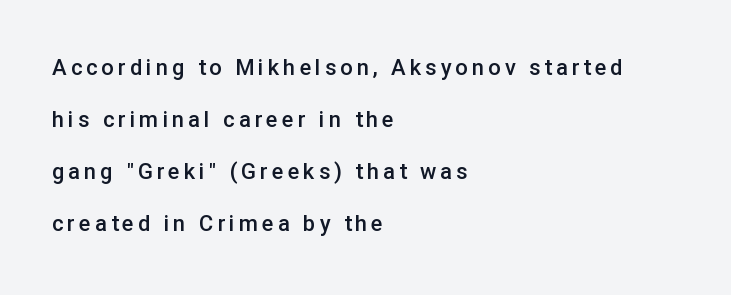
You can tell it's not italic because the verticals are truly vertical. Vertically, the passage feels expansive, rows floating well apart. The rendering anchors every line to the left-hand side. Does the weight exceed regular? Yes, but only to semibold. Descenders are the only things crossing below the line.
